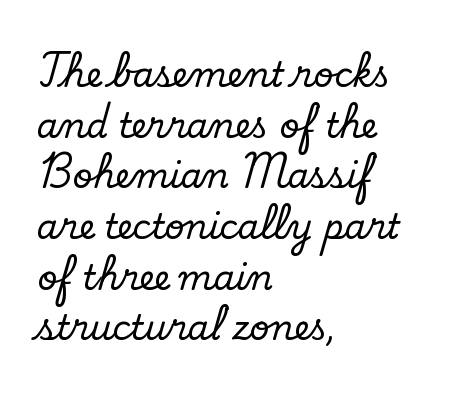
The image shows 34 px serif type; set left-aligned, normal line spacing (1.49x), normal letter spacing, not underlined; low stroke contrast and a small x-height.
